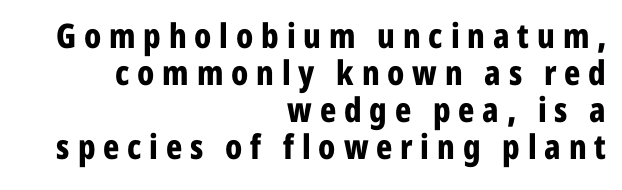
The image shows 34 px bold, condensed sans-serif type, upright; set right-aligned, tight line spacing (1.09x), unusually wide letter spacing (+0.23 em), not underlined; low stroke contrast and a medium x-height.
